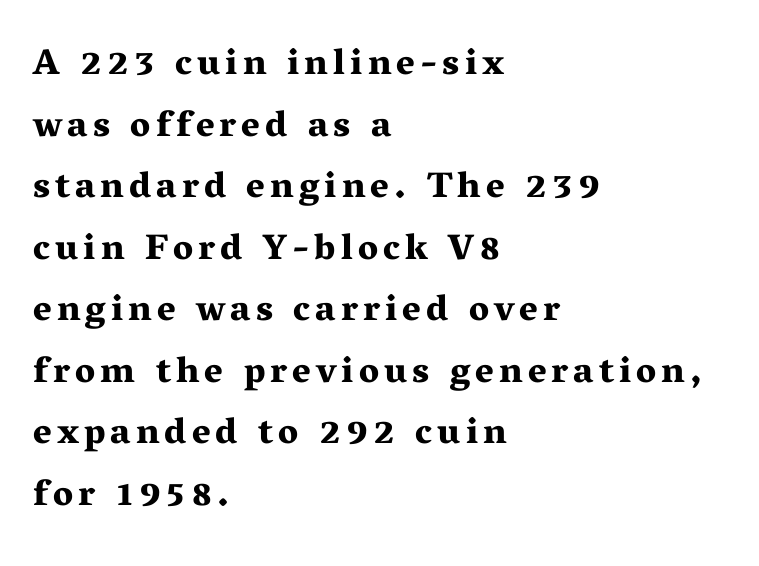
Q: Is the text bold? A: Yes.
Q: Is the text italic (slanted)? A: No, it is upright.
Q: Is the typeface a serif or a sans-serif typeface? A: Serif.
Q: Is the text underlined? A: No.
Q: How is the paragraph aligned? A: Left-aligned.
Q: Width (condensed, normal, or wide)? A: Wide.
Q: Stroke contrast? A: Medium.
Q: x-height? A: Medium.
Q: Monospaced? A: No.
